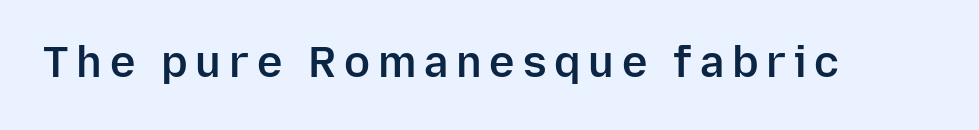
The image shows 43 px semibold sans-serif type, upright; set not underlined; low stroke contrast and a medium x-height.
